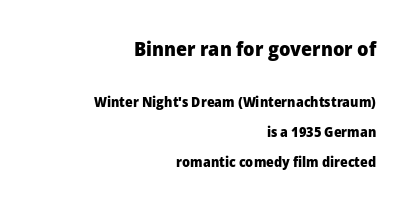
Letters rest on an invisible, unmarked baseline. Character size in the leading block exceeds that of the trailing block. No italicization has been applied; the sample stays upright. How heavy is the stroke? Heavy — this is a bold. The designer dialed line spacing up above the default. The face used here is rendered with its standard letterfit.
